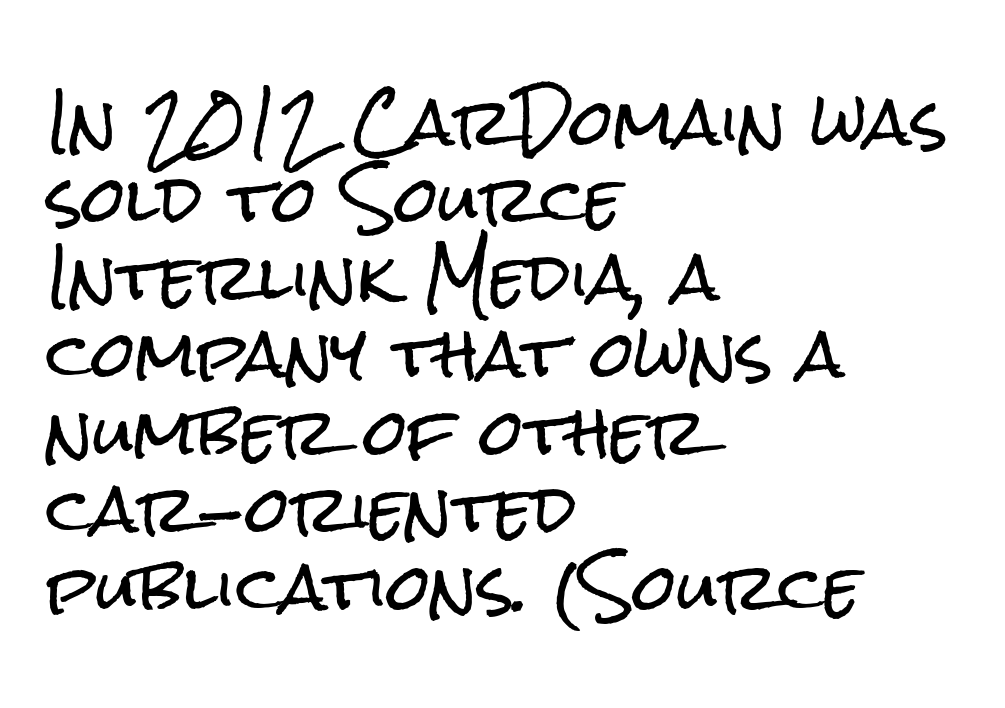
The words here are not underlined. Do the letters lean? They stand straight. This rendering leaves character spacing at its baseline value. Here the designer chose a conventional face with non-uniform glyph widths. All the whitespace from short lines collects on the right.
